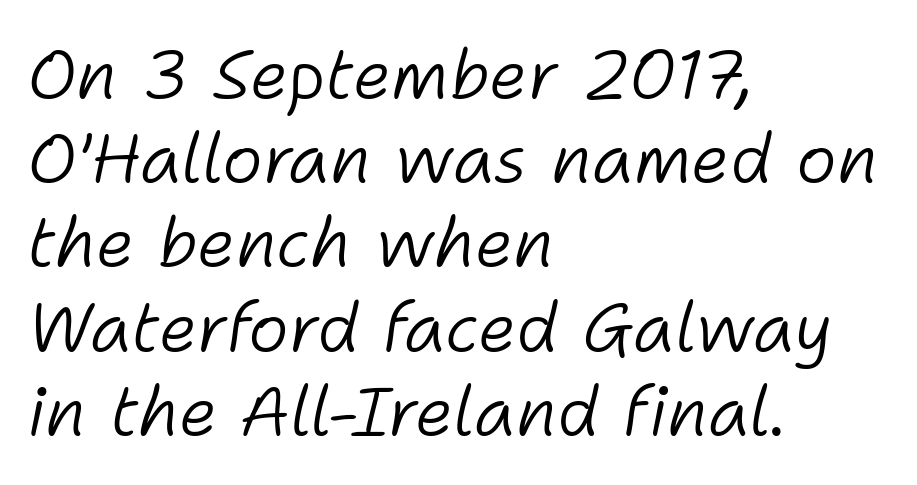
{"italic": "yes", "lean": "right", "slant_degrees": 11, "bold": "no", "weight": "light", "width": "normal", "stroke_contrast": "low", "x_height": "medium", "monospaced": "no", "underline": "no", "align": "left", "line_spacing_ratio": 1.22, "letter_spacing": "normal", "letter_spacing_em": 0.0, "glyph_px": 69}
